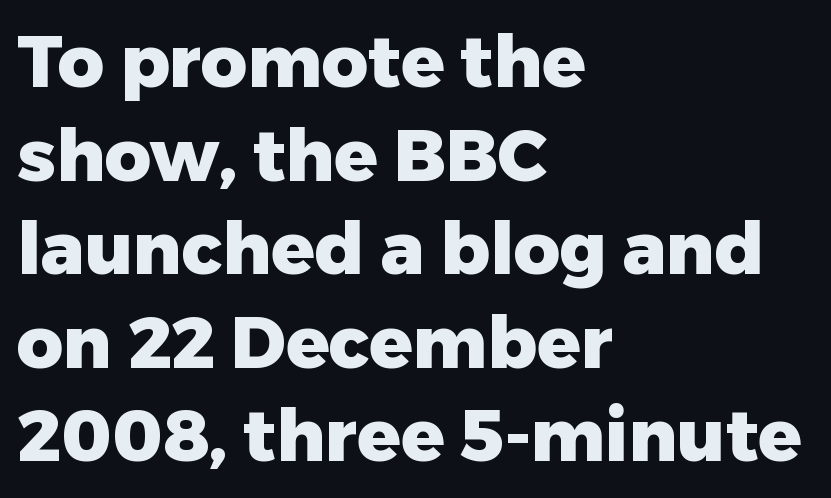
{"serif": "no", "italic": "no", "bold": "yes", "weight": "heavy", "width": "normal", "stroke_contrast": "low", "x_height": "medium", "monospaced": "no", "underline": "no", "align": "left", "line_spacing": "normal", "line_spacing_ratio": 1.3, "letter_spacing": "normal", "letter_spacing_em": 0.0, "glyph_px": 72}
